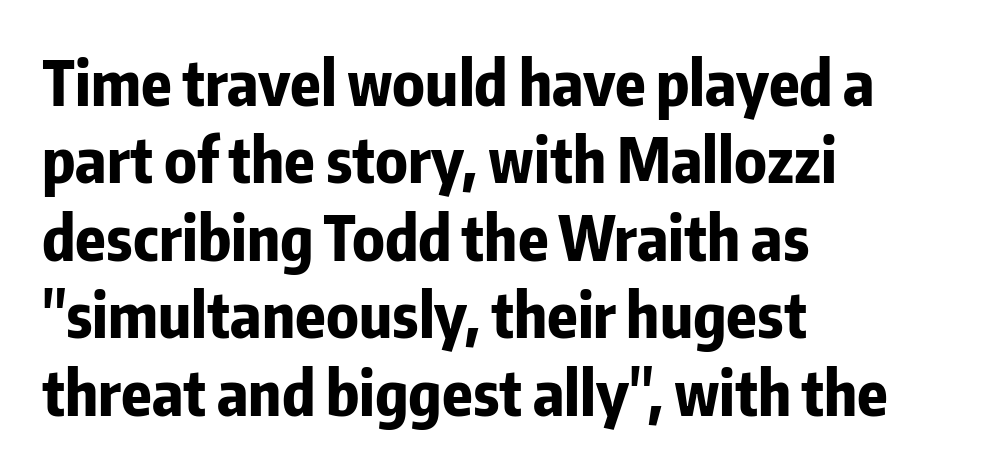
A typesetter would call this proportional, since set widths differ per character. I'd call this a sans setting — the letters go barefoot. The passage shown is emphatically bold. Successive baselines arrive at the customary interval.
